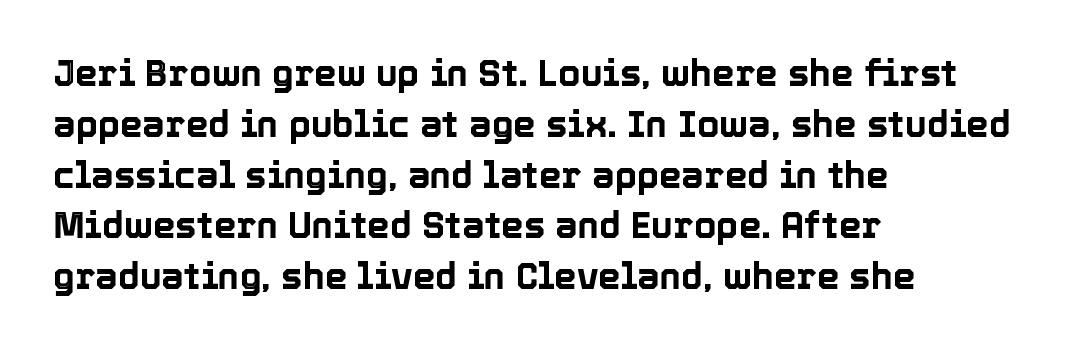
The image shows 36 px text type, upright; set left-aligned, normal line spacing (1.41x), normal letter spacing, not underlined; a medium x-height.
